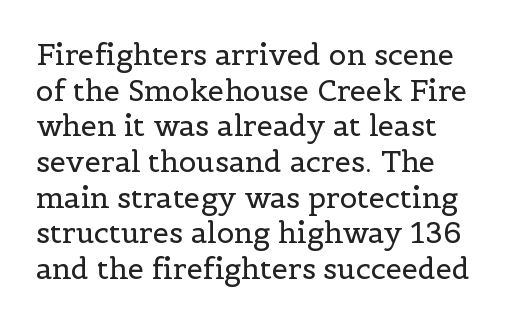
Q: Is the text bold? A: No.
Q: Is the text italic (slanted)? A: No, it is upright.
Q: Is the typeface a serif or a sans-serif typeface? A: Serif.
Q: Is the text underlined? A: No.
Q: How is the paragraph aligned? A: Left-aligned.
Q: Is the spacing between letters normal or unusually wide? A: Normal.
Q: Width (condensed, normal, or wide)? A: Normal.
Q: x-height? A: Medium.
Q: Monospaced? A: No.
